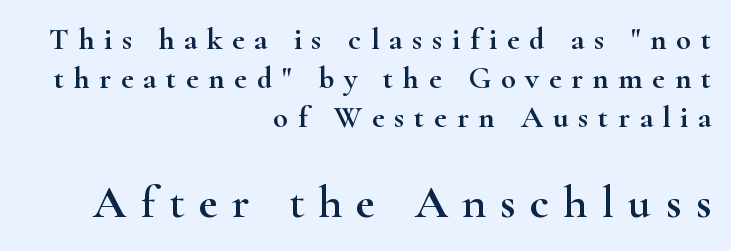
These lines are rendered in a variable-pitch font. Observe the wide spacing: letters keep a clear distance from each other. The leading is moderate, giving the passage an even texture. The specimen omits any rule beneath the text block's lines.
